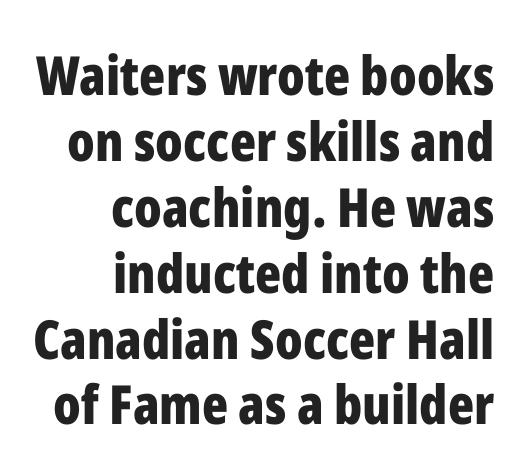
Q: Is the text bold? A: Yes.
Q: Is the text italic (slanted)? A: No, it is upright.
Q: Is the typeface a serif or a sans-serif typeface? A: Sans-serif.
Q: Is the text underlined? A: No.
Q: How is the paragraph aligned? A: Right-aligned.
Q: Is the spacing between letters normal or unusually wide? A: Normal.
Q: Width (condensed, normal, or wide)? A: Condensed.
Q: Stroke contrast? A: Low.
Q: x-height? A: Medium.
Q: Monospaced? A: No.
